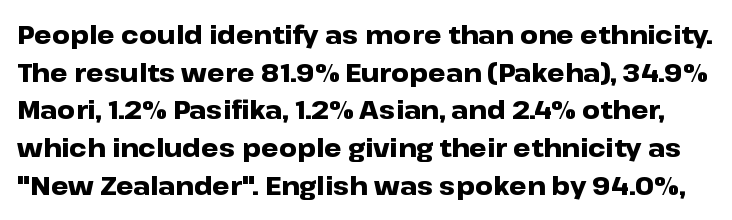
Q: Is the text bold? A: Yes.
Q: Is the text italic (slanted)? A: No, it is upright.
Q: Is the text underlined? A: No.
Q: Is the spacing between letters normal or unusually wide? A: Normal.
Q: Is the spacing between lines tight, normal or loose? A: Normal.
